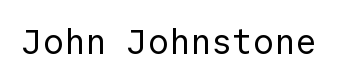
A roman cut, with each character standing at attention. A typesetter would call this monospace, since all characters share one set width. To sum up the face: it is a sans, with no serifs. Each row of text sits above clean, open space. Nothing heavy about these letters — not bold at all.
